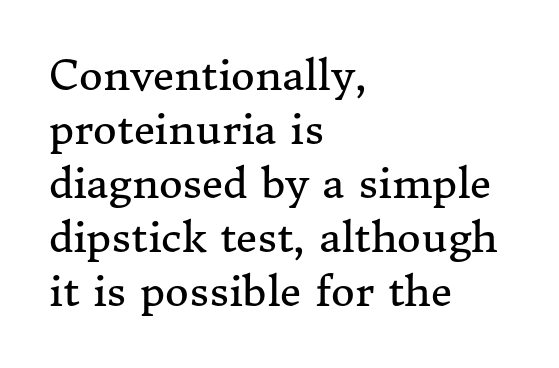
The image shows 41 px regular-weight serif type, upright; set left-aligned, normal line spacing (1.32x), normal letter spacing, not underlined; medium stroke contrast and a medium x-height.
